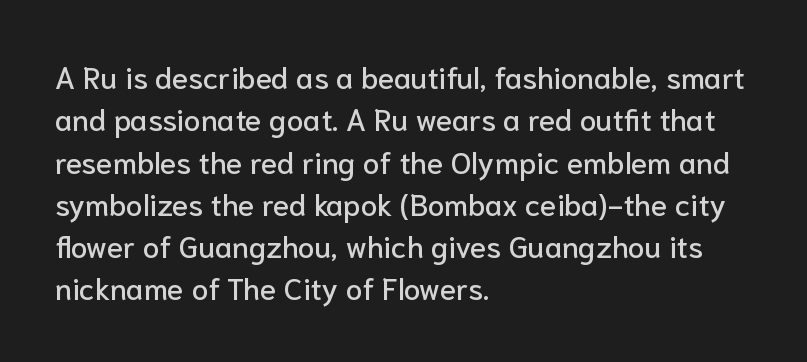
You can tell from the bare stems that sans-serif type was used. If you drew a line through each stem, it would be perfectly vertical. There is no visible air inserted between adjacent glyphs. Note the varied advance widths — an 'i' is clearly narrower than an 'm'.
